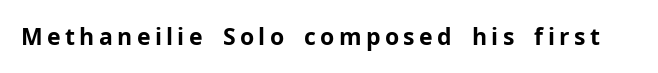
Q: Is the text bold? A: Yes.
Q: Is the text italic (slanted)? A: No, it is upright.
Q: Is the text underlined? A: No.
